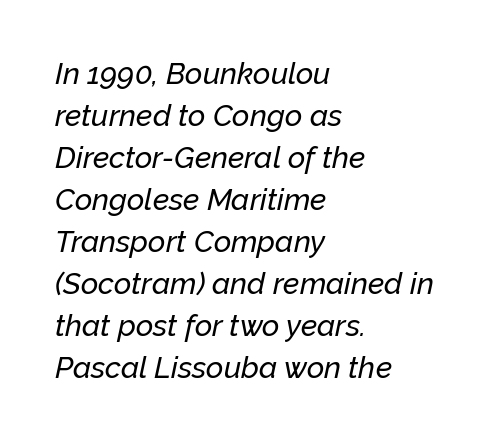
The image shows 30 px text type, italic (leaning right); set left-aligned, normal line spacing (1.4x), normal letter spacing, not underlined; low stroke contrast and a medium x-height.
